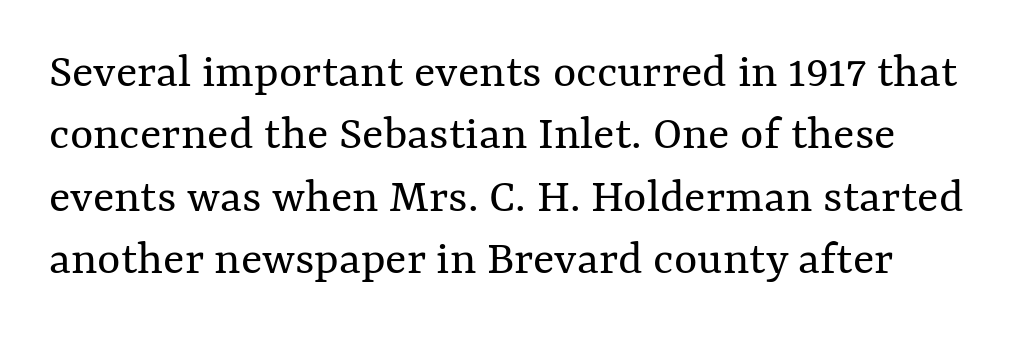
{"italic": "no", "bold": "no", "weight": "regular", "width": "normal", "stroke_contrast": "medium", "x_height": "medium", "monospaced": "no", "underline": "no", "line_spacing": "normal", "line_spacing_ratio": 1.25, "letter_spacing": "normal", "letter_spacing_em": 0.0, "glyph_px": 50}
